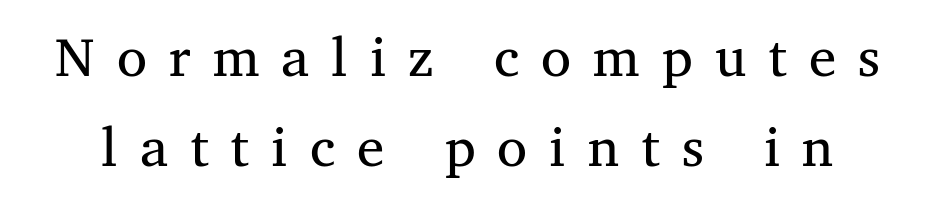
Observe the wide spacing: letters keep a clear distance from each other. This is serif lettering, the kind often seen in printed books. Rule under the text: the space is simply empty. A typesetter would mark this as roman, not italic. Normally led — the rows are evenly, conventionally spaced. Here the designer chose a conventional face with non-uniform glyph widths.
